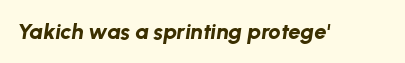
{"italic": "yes", "lean": "right", "slant_degrees": 8, "bold": "yes", "underline": "no", "letter_spacing": "normal", "letter_spacing_em": 0.0, "glyph_px": 22}
